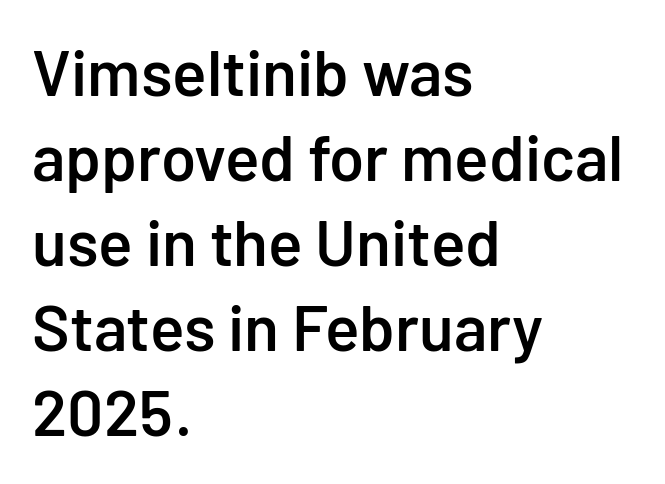
Q: Is the text bold? A: Semi-bold.
Q: Is the text italic (slanted)? A: No, it is upright.
Q: Is the typeface a serif or a sans-serif typeface? A: Sans-serif.
Q: Is the text underlined? A: No.
Q: How is the paragraph aligned? A: Left-aligned.
Q: Is the spacing between letters normal or unusually wide? A: Normal.
Q: Is the spacing between lines tight, normal or loose? A: Normal.
Q: Width (condensed, normal, or wide)? A: Normal.
Q: Stroke contrast? A: Low.
Q: x-height? A: Medium.
Q: Monospaced? A: No.
